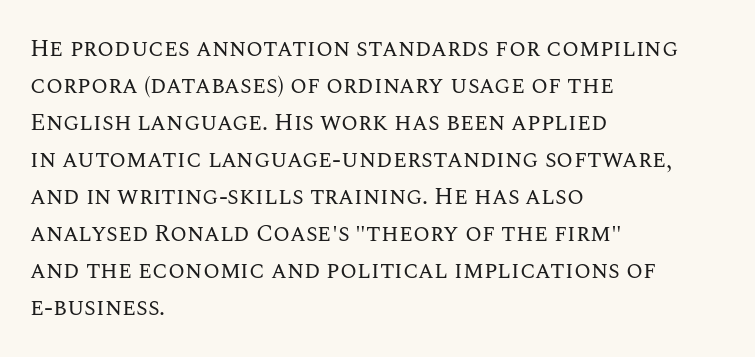
Q: Is the text bold? A: No.
Q: Is the text italic (slanted)? A: No, it is upright.
Q: Is the text underlined? A: No.
Q: How is the paragraph aligned? A: Left-aligned.
Q: Is the spacing between letters normal or unusually wide? A: Normal.
Q: Is the spacing between lines tight, normal or loose? A: Normal.
